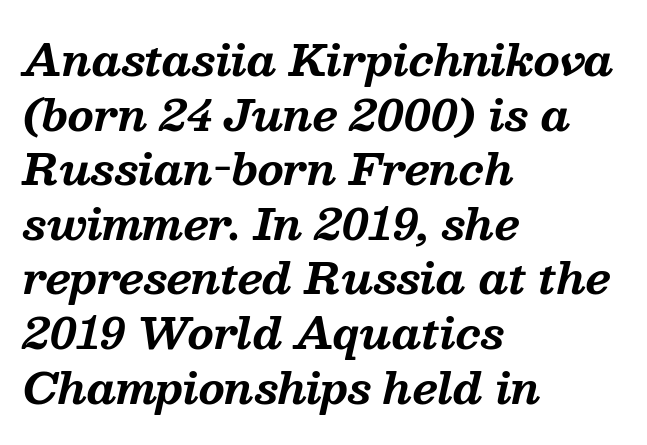
Layout note: lines flush left. The face used here has a pronounced slope to its letters. The letters are bold, with thick, heavy strokes. Unlike a clean sans, this face finishes its strokes with serifs. The lines sit at an ordinary, default distance from one another. Has an underline been added? It has not.
